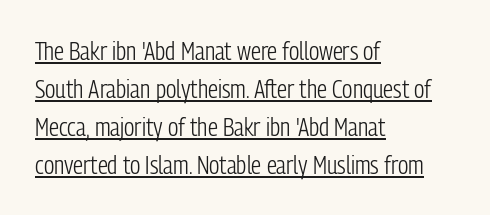
The image shows 25 px text type, upright; set left-aligned, normal line spacing (1.52x), normal letter spacing, underlined.
